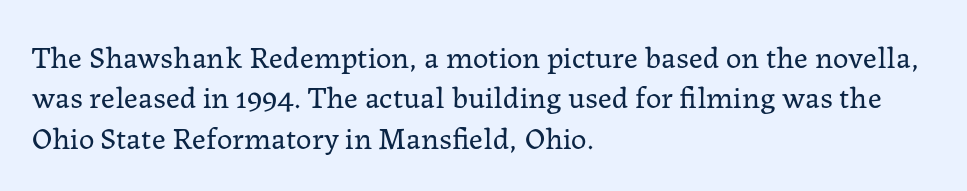
This reads as an unemphasized weight, regular at the heaviest. The letters advance in unequal steps, a hallmark of proportional type. This rendering features lettering with no underline. Caption: standard tracking, unaltered. Regular leading. Letterform terminals end in serifs throughout the passage.
